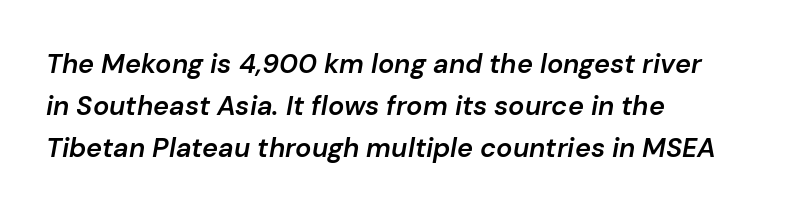
The image shows 27 px text type, italic (leaning right); set left-aligned, normal line spacing (1.56x), normal letter spacing, not underlined.
